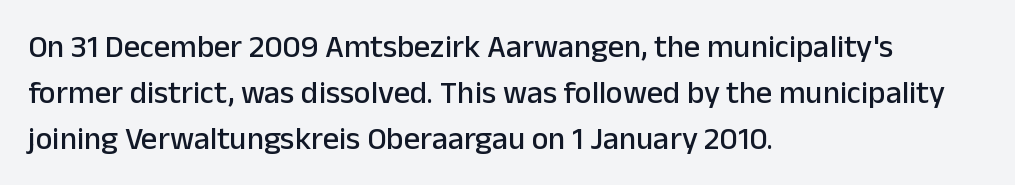
The image shows 32 px sans-serif type, upright; set left-aligned, normal line spacing (1.44x), normal letter spacing, not underlined; low stroke contrast and a medium x-height.
